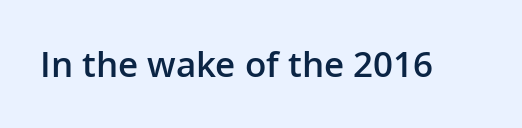
{"serif": "no", "italic": "no", "bold": "semi", "weight": "semibold", "width": "normal", "stroke_contrast": "low", "x_height": "medium", "monospaced": "no", "underline": "no", "letter_spacing": "normal", "letter_spacing_em": 0.0, "glyph_px": 35}
